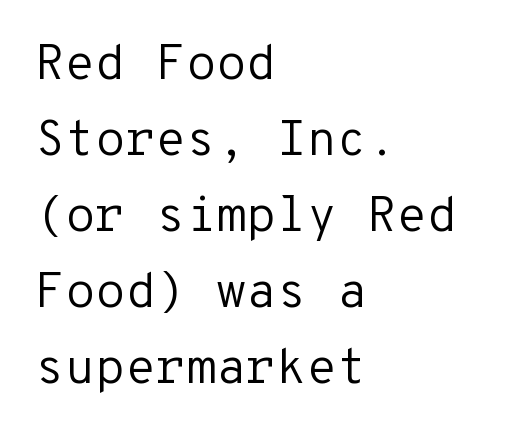
Is there any slant? The stems are plumb. Tracking value appears to be zero — textbook default spacing. Left-aligned paragraph, ragged on the right. Rows of type keep a routine distance in the vertical direction.
